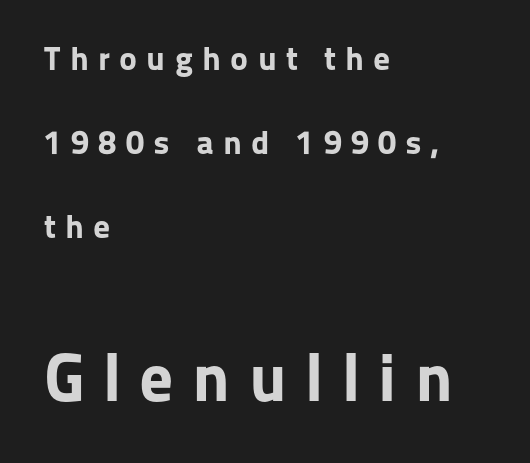
The image shows 68 px bold sans-serif type, upright; set left-aligned, loose line spacing (2.47x), unusually wide letter spacing (+0.27 em), not underlined; the second (bottom) block is 2.0x larger; low stroke contrast and a medium x-height.
